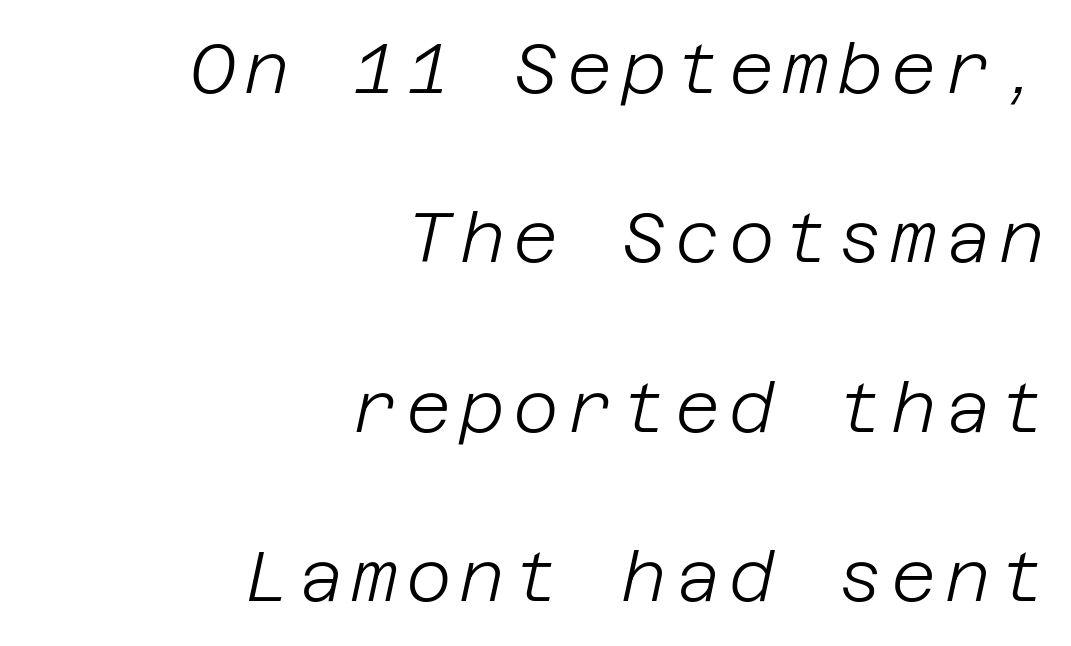
{"italic": "yes", "lean": "right", "slant_degrees": 12, "bold": "no", "weight": "light", "width": "normal", "stroke_contrast": "low", "x_height": "large", "underline": "no", "align": "right", "line_spacing": "loose", "line_spacing_ratio": 2.42, "glyph_px": 70}
